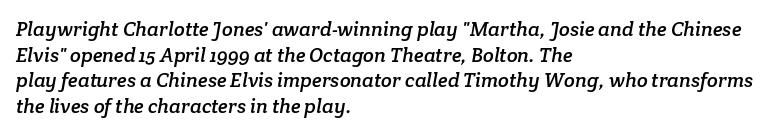
Q: Is the text underlined? A: No.
Q: How is the paragraph aligned? A: Left-aligned.
Q: Is the spacing between letters normal or unusually wide? A: Normal.
Q: Is the spacing between lines tight, normal or loose? A: Normal.
